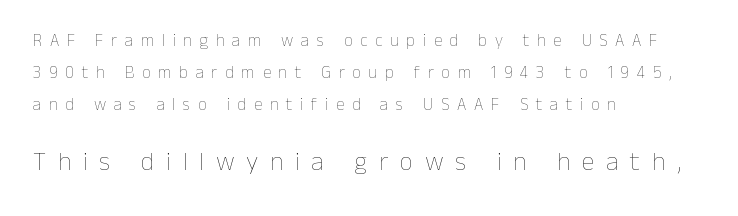
{"italic": "no", "bold": "no", "underline": "no", "align": "left", "line_spacing_ratio": 1.89, "letter_spacing": "wide", "letter_spacing_em": 0.45, "larger_block": "second", "size_ratio": 1.53, "glyph_px": 26}
